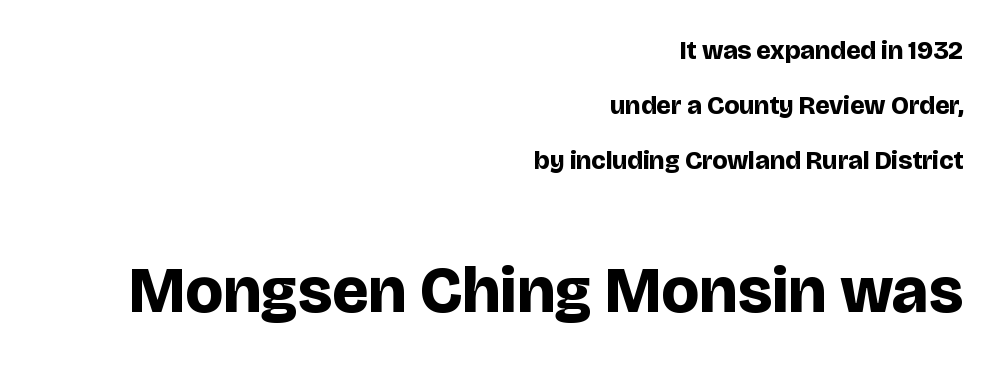
{"serif": "no", "italic": "no", "bold": "yes", "weight": "bold", "width": "normal", "stroke_contrast": "low", "x_height": "large", "monospaced": "no", "underline": "no", "align": "right", "line_spacing": "loose", "line_spacing_ratio": 2.12, "letter_spacing": "normal", "letter_spacing_em": 0.0, "larger_block": "second", "size_ratio": 2.5, "glyph_px": 65}
